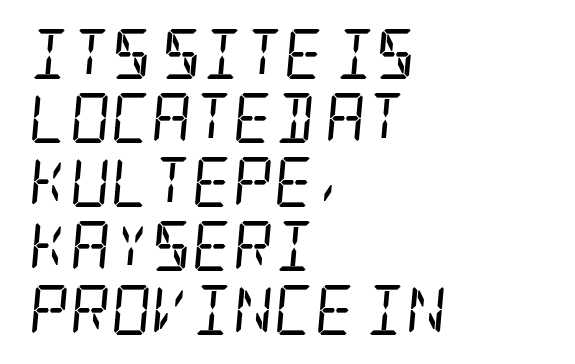
Q: Is the text bold? A: No.
Q: Is the text italic (slanted)? A: Yes, it leans right by about 5 degrees.
Q: Is the typeface a serif or a sans-serif typeface? A: Serif.
Q: Is the text underlined? A: No.
Q: How is the paragraph aligned? A: Left-aligned.
Q: Is the spacing between letters normal or unusually wide? A: Normal.
Q: Is the spacing between lines tight, normal or loose? A: Normal.
Q: Width (condensed, normal, or wide)? A: Condensed.
Q: Stroke contrast? A: Low.
Q: x-height? A: Large.
